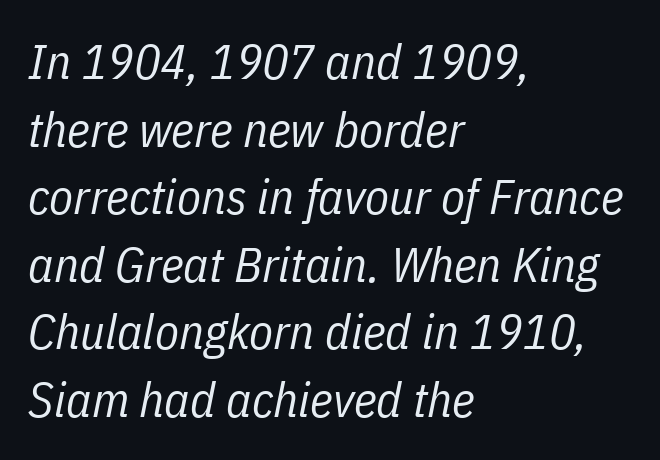
The image shows 49 px regular-weight, condensed type, italic (leaning right); set left-aligned, normal line spacing (1.38x), normal letter spacing, not underlined; low stroke contrast and a medium x-height.
